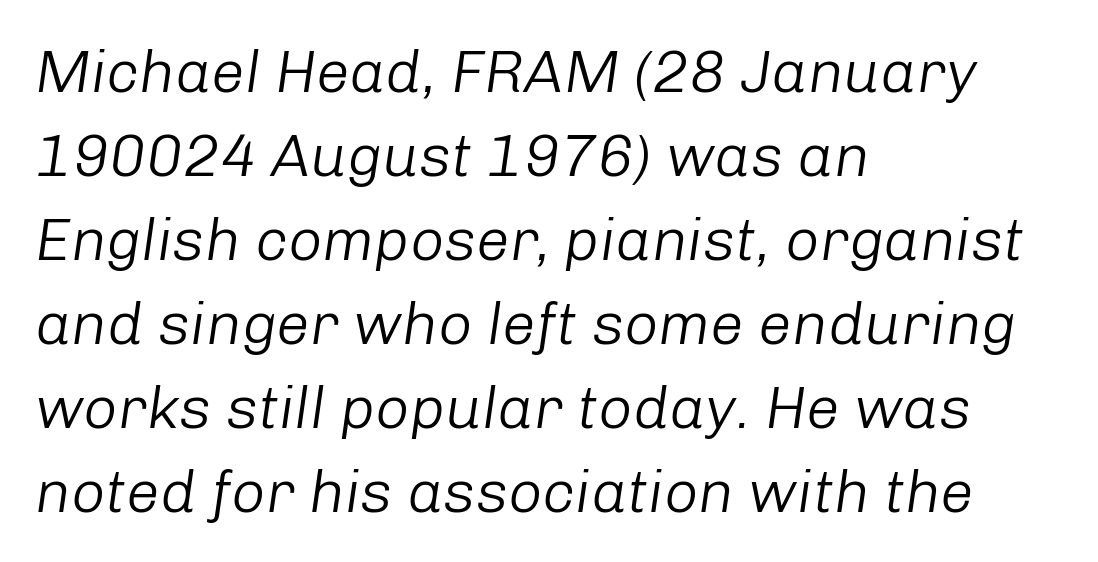
Each word holds together tightly as a unit, with standard inter-letter gaps. The face looks like a standard text weight, possibly lighter. In terms of posture, this sample is oblique. Layout note: lines flush left.
